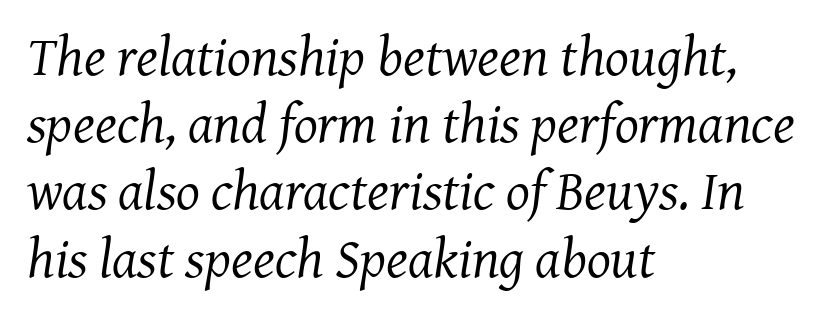
Q: Is the text bold? A: No.
Q: Is the text italic (slanted)? A: Yes, it leans right by about 7 degrees.
Q: Is the typeface a serif or a sans-serif typeface? A: Serif.
Q: Is the text underlined? A: No.
Q: How is the paragraph aligned? A: Left-aligned.
Q: Is the spacing between letters normal or unusually wide? A: Normal.
Q: Width (condensed, normal, or wide)? A: Normal.
Q: Stroke contrast? A: Medium.
Q: x-height? A: Medium.
Q: Monospaced? A: No.
